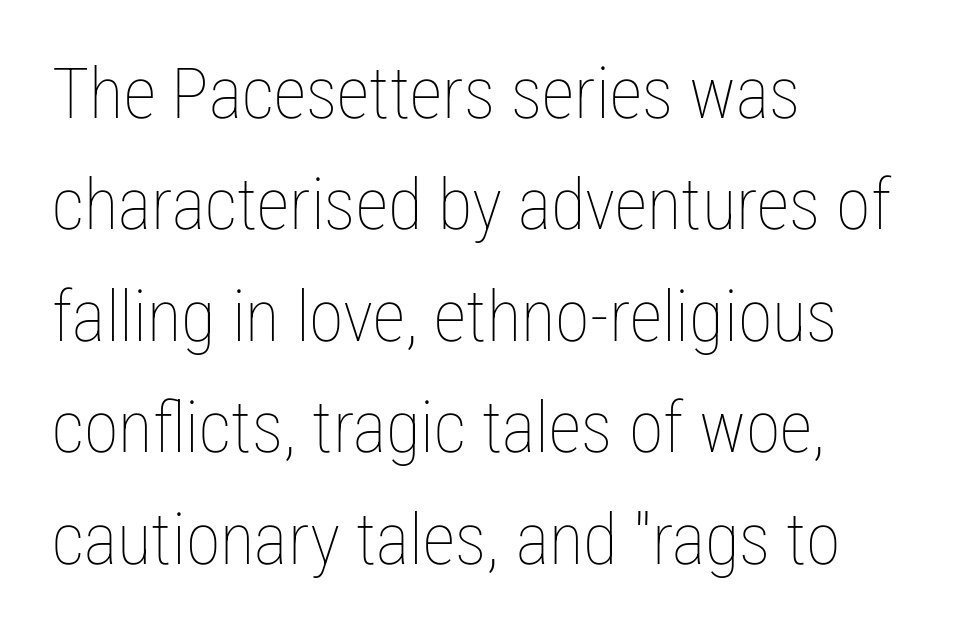
{"italic": "no", "bold": "no", "weight": "thin", "width": "condensed", "stroke_contrast": "low", "x_height": "medium", "monospaced": "no", "underline": "no", "align": "left", "line_spacing": "normal", "line_spacing_ratio": 1.57, "letter_spacing": "normal", "letter_spacing_em": 0.0, "glyph_px": 71}
